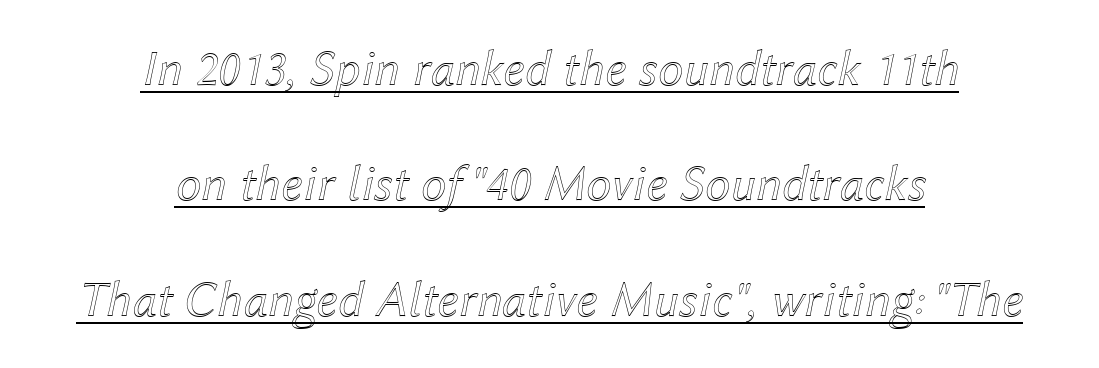
{"italic": "yes", "lean": "right", "slant_degrees": 12, "width": "normal", "x_height": "medium", "monospaced": "no", "underline": "yes", "align": "center", "line_spacing": "loose", "line_spacing_ratio": 2.26, "letter_spacing": "normal", "letter_spacing_em": 0.0, "glyph_px": 51}
